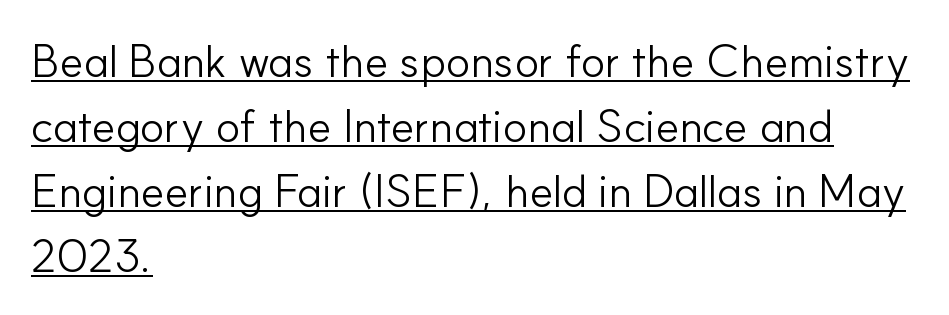
{"serif": "no", "italic": "no", "bold": "no", "weight": "light", "width": "normal", "stroke_contrast": "low", "x_height": "small", "monospaced": "no", "underline": "yes", "align": "left", "line_spacing": "normal", "line_spacing_ratio": 1.41, "letter_spacing": "normal", "letter_spacing_em": 0.0, "glyph_px": 46}
